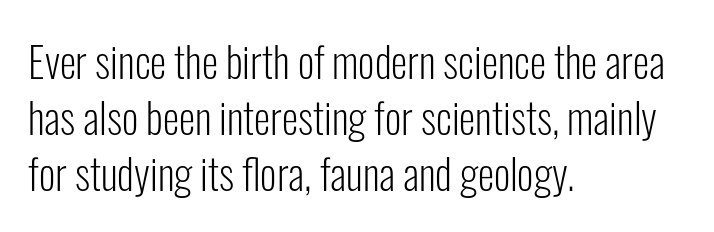
Q: Is the text bold? A: No.
Q: Is the text italic (slanted)? A: No, it is upright.
Q: Is the typeface a serif or a sans-serif typeface? A: Sans-serif.
Q: Is the text underlined? A: No.
Q: How is the paragraph aligned? A: Left-aligned.
Q: Is the spacing between letters normal or unusually wide? A: Normal.
Q: Is the spacing between lines tight, normal or loose? A: Normal.
Q: Width (condensed, normal, or wide)? A: Condensed.
Q: Stroke contrast? A: Low.
Q: x-height? A: Medium.
Q: Monospaced? A: No.
